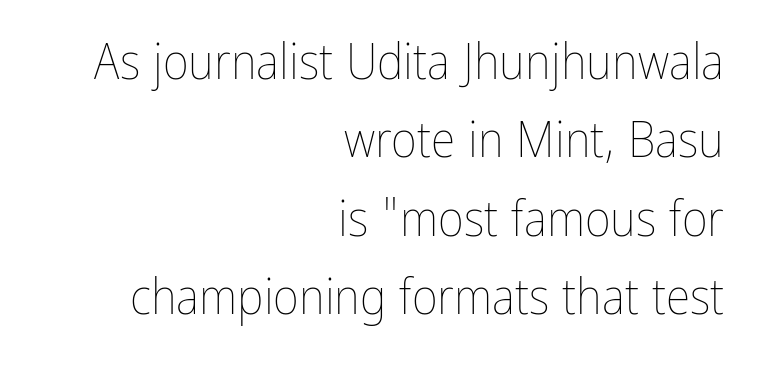
A flush-right, rag-left setting is used for this passage. A bare baseline throughout the passage. Standard letterfit; no display-style spreading of the glyphs. Varying glyph widths throughout — classic text-font behaviour.
